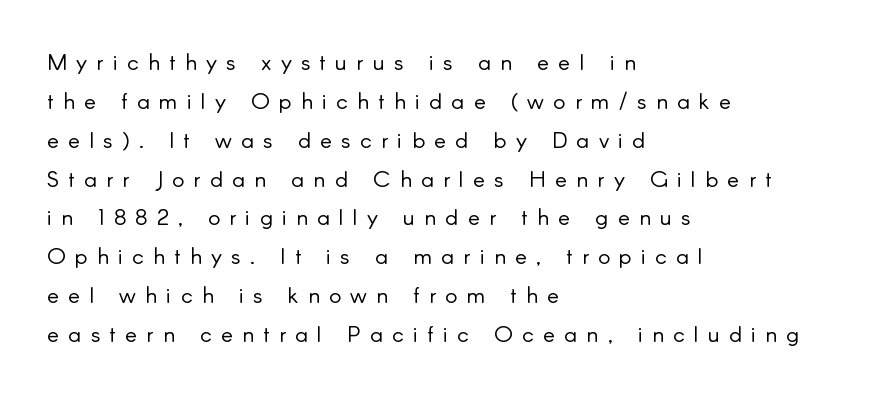
The image shows 23 px text type, upright; set left-aligned, normal line spacing (1.69x), unusually wide letter spacing (+0.4 em), not underlined.
